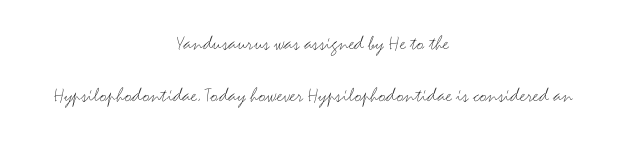
Q: Is the text bold? A: No.
Q: Is the text italic (slanted)? A: Yes.
Q: Is the text underlined? A: No.
Q: How is the paragraph aligned? A: Centered.
Q: Is the spacing between letters normal or unusually wide? A: Normal.
Q: Is the spacing between lines tight, normal or loose? A: Loose.
